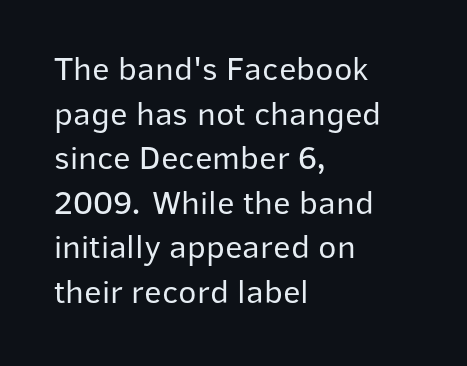
The image shows 34 px regular-weight sans-serif type, upright; set left-aligned, normal line spacing (1.31x), normal letter spacing, not underlined; low stroke contrast and a medium x-height.
